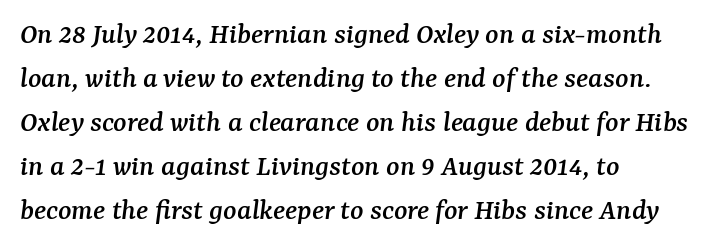
Q: Is the text italic (slanted)? A: Yes, it leans right by about 7 degrees.
Q: Is the typeface a serif or a sans-serif typeface? A: Serif.
Q: Is the text underlined? A: No.
Q: How is the paragraph aligned? A: Left-aligned.
Q: Is the spacing between letters normal or unusually wide? A: Normal.
Q: Is the spacing between lines tight, normal or loose? A: Normal.
Q: Width (condensed, normal, or wide)? A: Normal.
Q: Stroke contrast? A: Medium.
Q: x-height? A: Medium.
Q: Monospaced? A: No.
